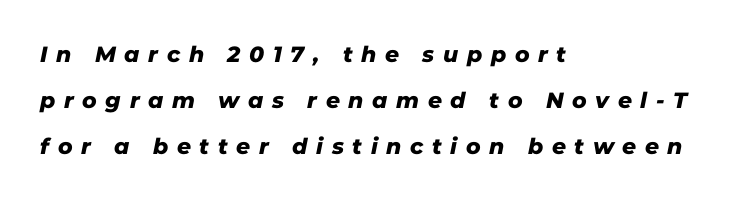
The image shows 22 px text type; set left-aligned, loose line spacing (2.08x), unusually wide letter spacing (+0.39 em), not underlined.
